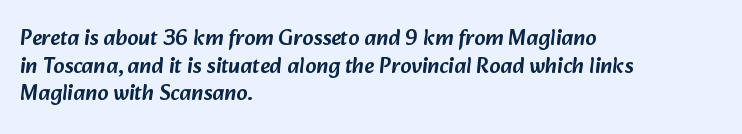
{"underline": "no", "align": "left", "line_spacing": "normal", "line_spacing_ratio": 1.26, "letter_spacing": "normal", "letter_spacing_em": 0.0, "glyph_px": 22}
